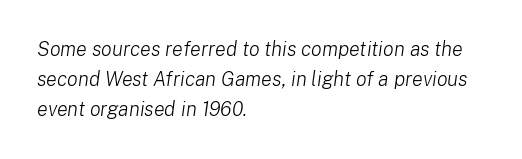
The image shows 20 px text type, italic (leaning right); set left-aligned, normal line spacing (1.51x), normal letter spacing, not underlined.
